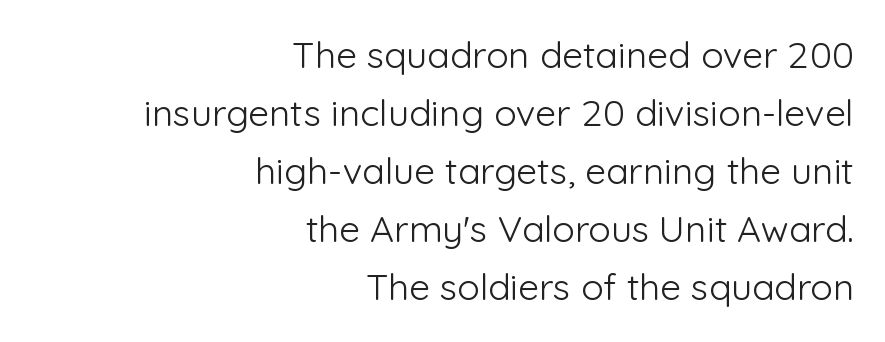
The image shows 37 px light sans-serif type, upright; set right-aligned, normal line spacing (1.57x), normal letter spacing, not underlined; low stroke contrast and a medium x-height.
